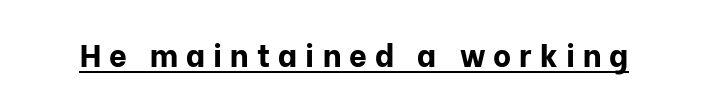
Q: Is the text bold? A: Yes.
Q: Is the text italic (slanted)? A: No, it is upright.
Q: Is the typeface a serif or a sans-serif typeface? A: Sans-serif.
Q: Is the text underlined? A: Yes.
Q: Is the spacing between letters normal or unusually wide? A: Unusually wide.
Q: Width (condensed, normal, or wide)? A: Normal.
Q: Stroke contrast? A: Low.
Q: x-height? A: Medium.
Q: Monospaced? A: No.
